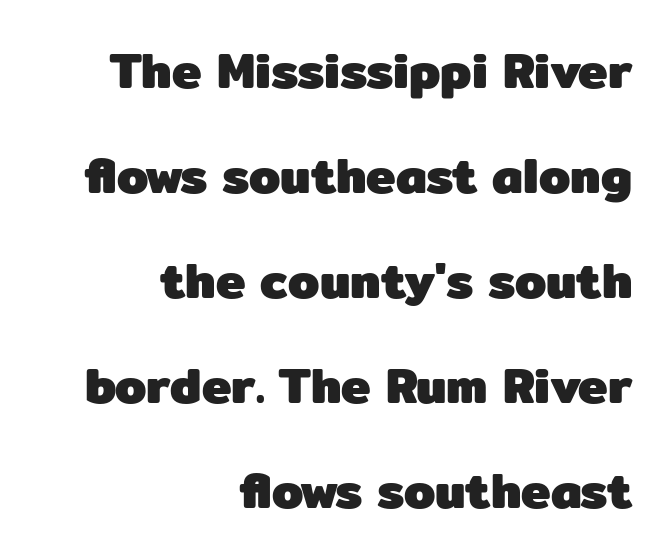
{"serif": "no", "italic": "no", "bold": "yes", "weight": "heavy", "width": "normal", "stroke_contrast": "low", "x_height": "medium", "monospaced": "no", "underline": "no", "align": "right", "line_spacing": "loose", "line_spacing_ratio": 2.1, "letter_spacing": "normal", "letter_spacing_em": 0.0, "glyph_px": 50}
